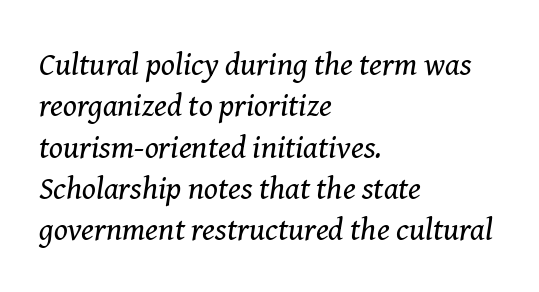
{"serif": "yes", "italic": "yes", "lean": "right", "slant_degrees": 8, "bold": "no", "weight": "regular", "width": "normal", "stroke_contrast": "medium", "x_height": "medium", "monospaced": "no", "underline": "no", "align": "left", "line_spacing": "normal", "line_spacing_ratio": 1.29, "letter_spacing": "normal", "letter_spacing_em": 0.0, "glyph_px": 32}
